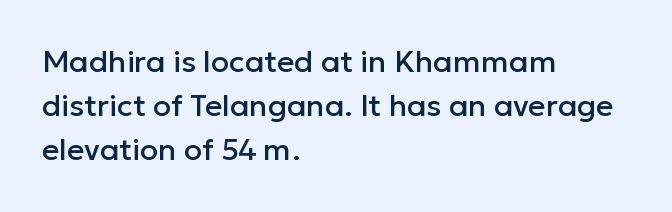
Q: Is the text italic (slanted)? A: No, it is upright.
Q: Is the typeface a serif or a sans-serif typeface? A: Sans-serif.
Q: Is the text underlined? A: No.
Q: How is the paragraph aligned? A: Left-aligned.
Q: Is the spacing between letters normal or unusually wide? A: Normal.
Q: Is the spacing between lines tight, normal or loose? A: Normal.
Q: Width (condensed, normal, or wide)? A: Normal.
Q: Stroke contrast? A: Low.
Q: x-height? A: Medium.
Q: Monospaced? A: No.
